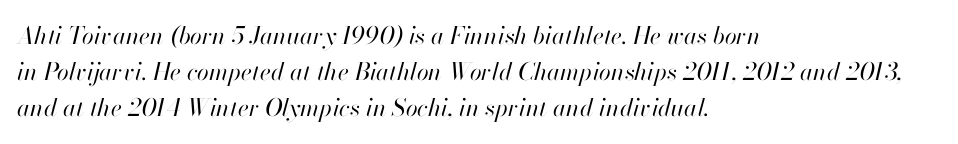
Q: Is the text bold? A: No.
Q: Is the text italic (slanted)? A: Yes, it leans right by about 13 degrees.
Q: Is the text underlined? A: No.
Q: How is the paragraph aligned? A: Left-aligned.
Q: Is the spacing between letters normal or unusually wide? A: Normal.
Q: Is the spacing between lines tight, normal or loose? A: Normal.
